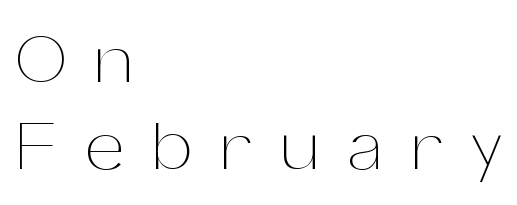
{"italic": "no", "bold": "no", "weight": "thin", "width": "normal", "stroke_contrast": "medium", "x_height": "medium", "monospaced": "no", "underline": "no", "align": "left", "line_spacing_ratio": 1.24, "letter_spacing": "wide", "letter_spacing_em": 0.43, "glyph_px": 70}
